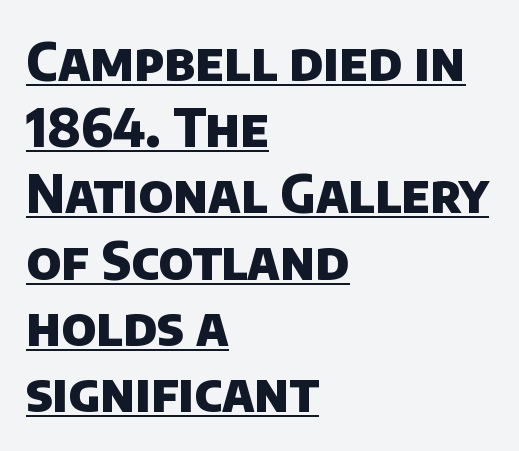
The image shows 53 px heavy sans-serif type; set left-aligned, normal line spacing (1.25x), normal letter spacing, underlined; low stroke contrast and a large x-height.
